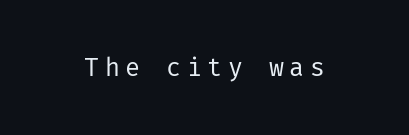
The image shows 25 px text type, upright; set unusually wide letter spacing (+0.22 em), not underlined.
